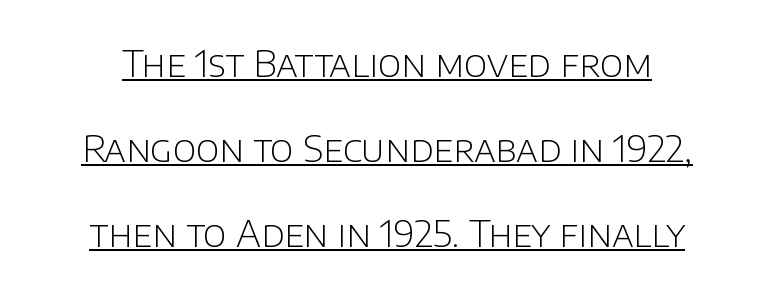
The image shows 36 px light sans-serif type, upright; set loose line spacing (2.36x), normal letter spacing, underlined; low stroke contrast and a large x-height.
